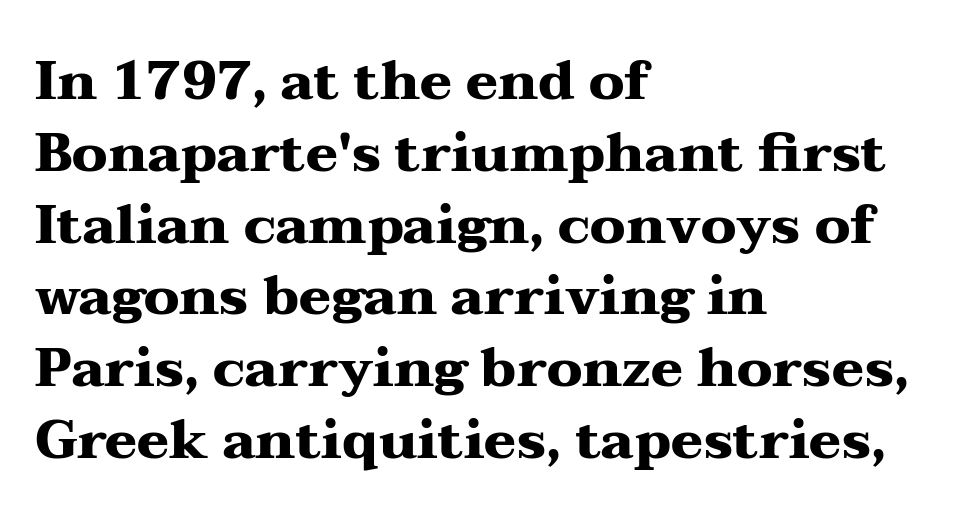
Q: Is the text bold? A: Yes.
Q: Is the text italic (slanted)? A: No, it is upright.
Q: Is the typeface a serif or a sans-serif typeface? A: Serif.
Q: Is the text underlined? A: No.
Q: How is the paragraph aligned? A: Left-aligned.
Q: Is the spacing between letters normal or unusually wide? A: Normal.
Q: Is the spacing between lines tight, normal or loose? A: Normal.
Q: Width (condensed, normal, or wide)? A: Wide.
Q: Stroke contrast? A: Medium.
Q: x-height? A: Medium.
Q: Monospaced? A: No.
